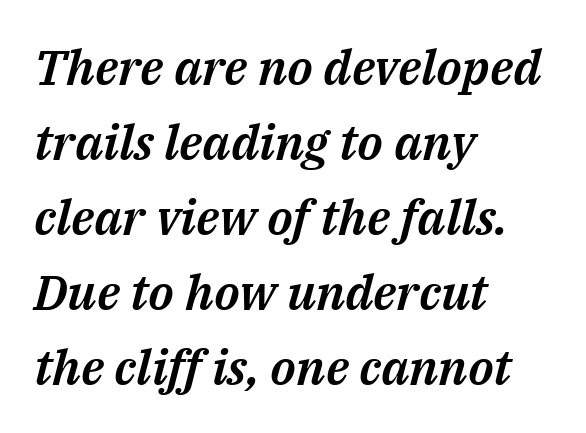
{"italic": "yes", "lean": "right", "slant_degrees": 14, "width": "normal", "stroke_contrast": "medium", "x_height": "medium", "monospaced": "no", "underline": "no", "align": "left", "line_spacing": "normal", "line_spacing_ratio": 1.53, "letter_spacing": "normal", "letter_spacing_em": 0.0, "glyph_px": 49}
